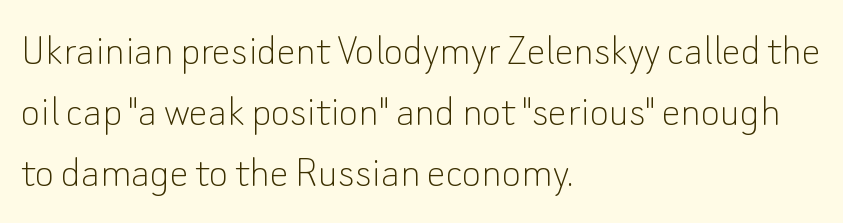
The image shows 47 px thin sans-serif type, upright; set left-aligned, normal line spacing (1.3x), normal letter spacing, not underlined; low stroke contrast and a small x-height.
